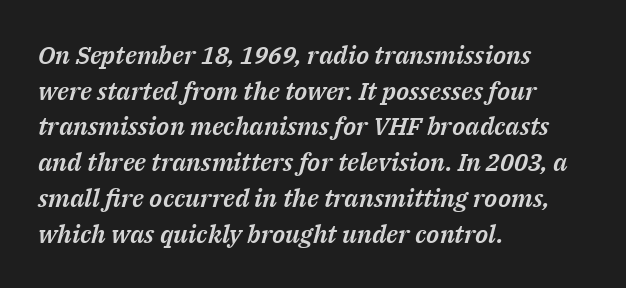
{"italic": "yes", "lean": "right", "slant_degrees": 14, "underline": "no", "align": "left", "line_spacing": "normal", "line_spacing_ratio": 1.43, "letter_spacing": "normal", "letter_spacing_em": 0.0, "glyph_px": 25}
